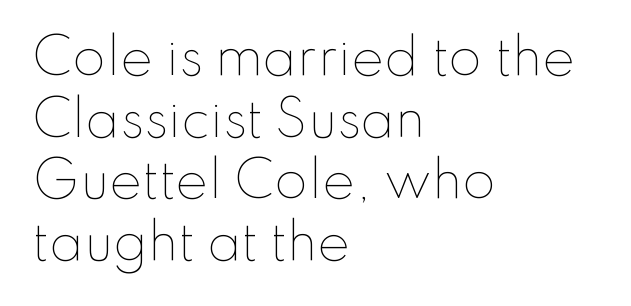
{"italic": "no", "bold": "no", "weight": "thin", "width": "normal", "stroke_contrast": "low", "x_height": "small", "monospaced": "no", "underline": "no", "align": "left", "line_spacing": "normal", "line_spacing_ratio": 1.26, "letter_spacing": "normal", "letter_spacing_em": 0.0, "glyph_px": 49}
